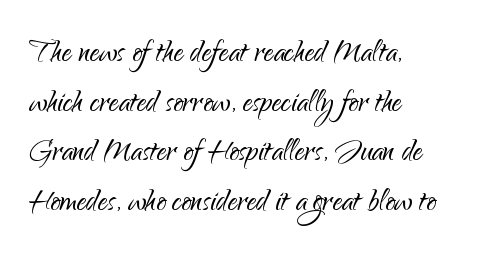
The image shows 39 px light sans-serif type; set left-aligned, normal line spacing (1.27x), normal letter spacing, not underlined; low stroke contrast and a small x-height.
